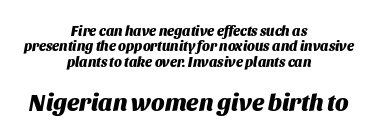
The image shows 24 px bold type, italic (leaning right); set centered, tight line spacing (1.1x), normal letter spacing, not underlined; the second (bottom) block is 1.71x larger.
